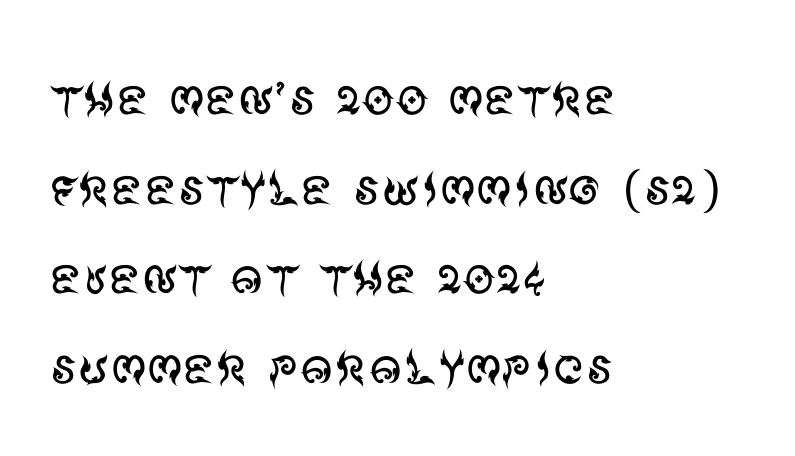
Q: Is the text bold? A: No.
Q: Is the text italic (slanted)? A: No, it is upright.
Q: Is the typeface a serif or a sans-serif typeface? A: Sans-serif.
Q: Is the text underlined? A: No.
Q: How is the paragraph aligned? A: Left-aligned.
Q: Is the spacing between letters normal or unusually wide? A: Normal.
Q: Is the spacing between lines tight, normal or loose? A: Normal.
Q: Width (condensed, normal, or wide)? A: Normal.
Q: Stroke contrast? A: Medium.
Q: x-height? A: Large.
Q: Monospaced? A: No.
